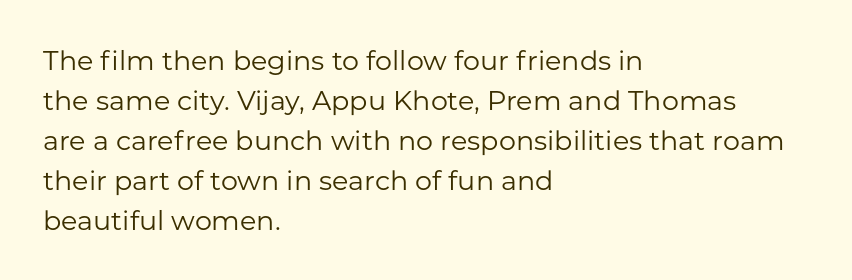
The image shows 27 px text type, upright; set left-aligned, normal line spacing (1.48x), normal letter spacing, not underlined.
